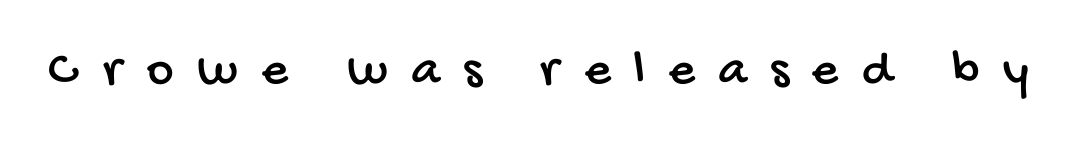
{"serif": "no", "width": "condensed", "stroke_contrast": "low", "x_height": "large", "monospaced": "no", "underline": "no", "letter_spacing": "wide", "letter_spacing_em": 0.46, "glyph_px": 51}
